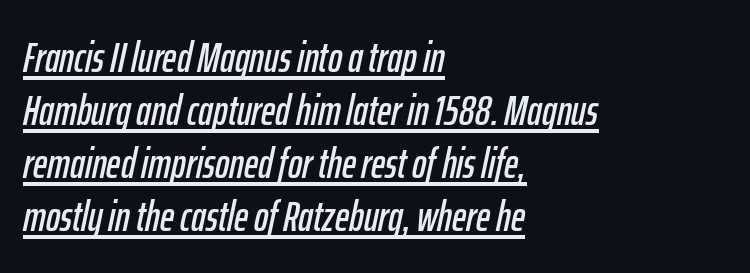
Looks like regular typesetting: each glyph gets only the width it needs. It's the slanting kind of type. The passage shown has conventional tracking throughout. In designer terms, the underline attribute is active on this setting. Typeset ragged right — the left edge is the straight one.
